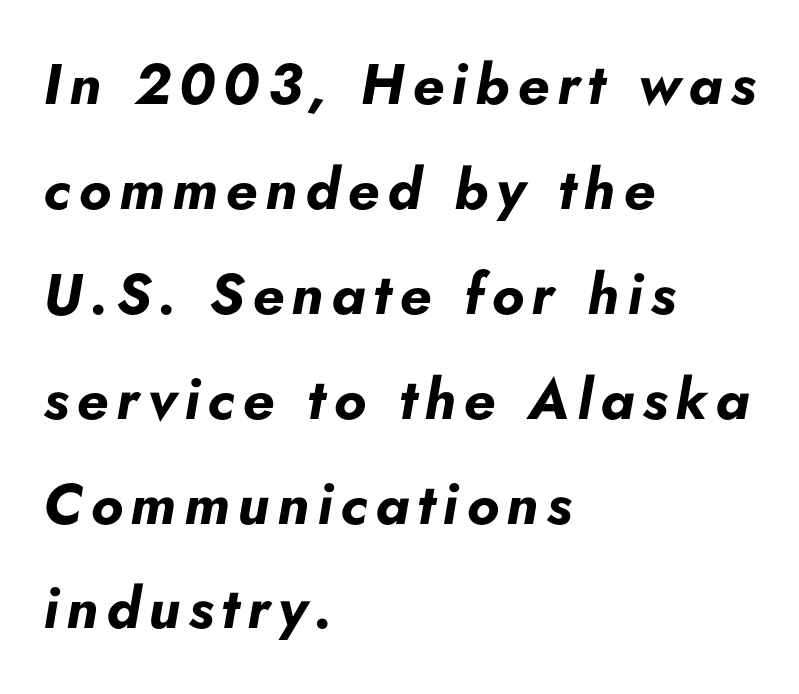
A typesetter would mark this as italic. Students, this is bold: see how much ink each stroke carries. In CSS terms this would be text-align: left. The strip under each line holds only bare page. The letters advance in unequal steps, a hallmark of proportional type.
